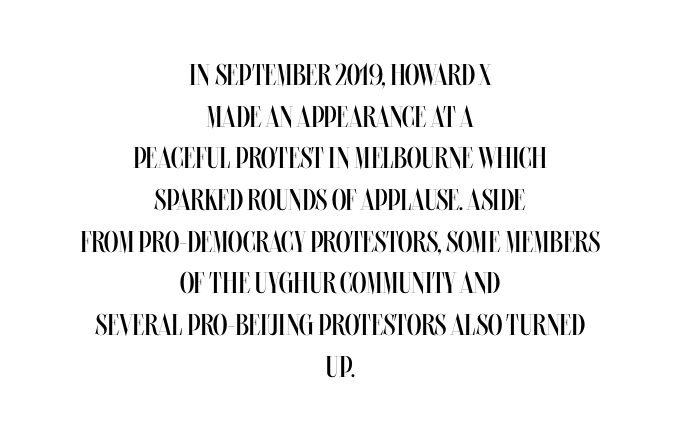
The image shows 30 px regular-weight, condensed type, upright; set centered, normal line spacing (1.39x), normal letter spacing, not underlined; medium stroke contrast and a large x-height.
